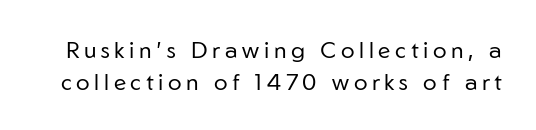
Q: Is the text bold? A: No.
Q: Is the text italic (slanted)? A: No, it is upright.
Q: Is the text underlined? A: No.
Q: Is the spacing between letters normal or unusually wide? A: Unusually wide.
Q: Is the spacing between lines tight, normal or loose? A: Normal.
